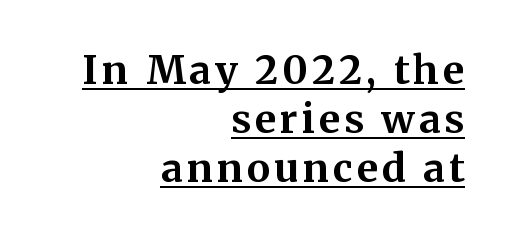
Q: Is the text bold? A: Yes.
Q: Is the text italic (slanted)? A: No, it is upright.
Q: Is the typeface a serif or a sans-serif typeface? A: Serif.
Q: Is the text underlined? A: Yes.
Q: How is the paragraph aligned? A: Right-aligned.
Q: Is the spacing between lines tight, normal or loose? A: Normal.
Q: Width (condensed, normal, or wide)? A: Normal.
Q: Stroke contrast? A: Medium.
Q: x-height? A: Medium.
Q: Monospaced? A: No.
